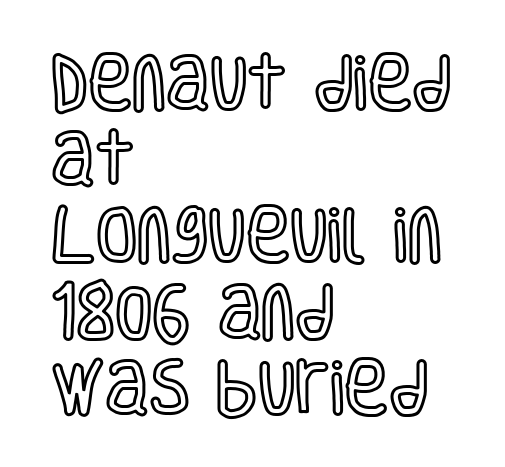
The image shows 60 px condensed type, upright; set left-aligned, normal line spacing (1.27x), normal letter spacing, not underlined; a large x-height.
